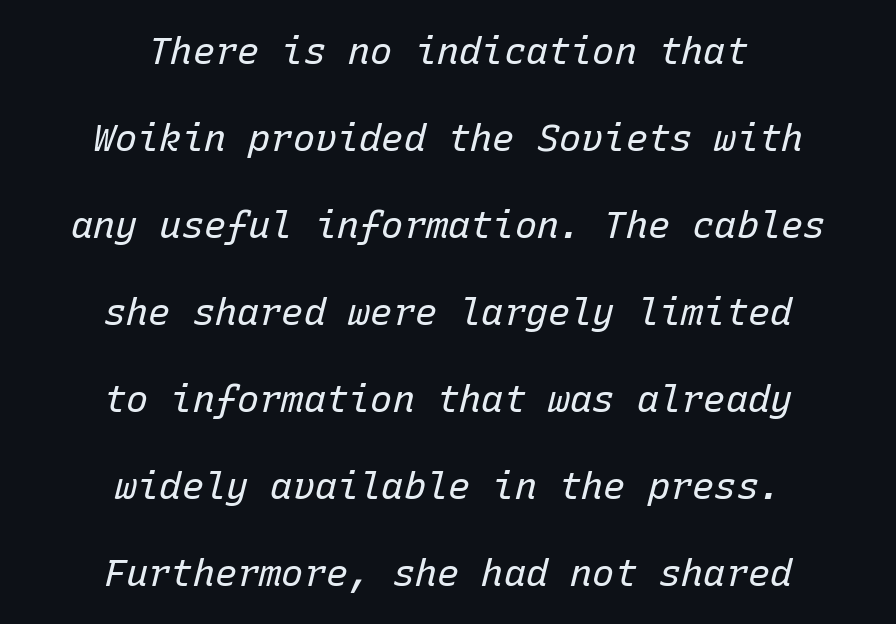
Q: Is the text bold? A: No.
Q: Is the text italic (slanted)? A: Yes, it leans right by about 15 degrees.
Q: Is the text underlined? A: No.
Q: How is the paragraph aligned? A: Centered.
Q: Is the spacing between letters normal or unusually wide? A: Normal.
Q: Is the spacing between lines tight, normal or loose? A: Loose.
Q: Width (condensed, normal, or wide)? A: Normal.
Q: Stroke contrast? A: Low.
Q: x-height? A: Medium.
Q: Monospaced? A: Yes.
